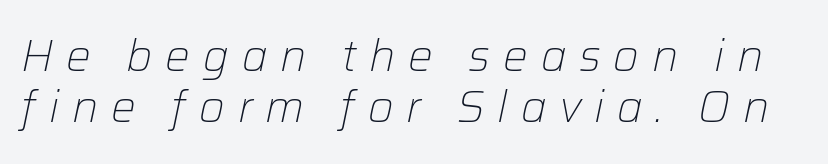
The rendering inserts visible extra space after every character. Is this a fixed-width face? No — the glyphs have proportional, varying widths. You can tell it's italic because the verticals aren't actually vertical. The string is rendered with underlining switched off.
